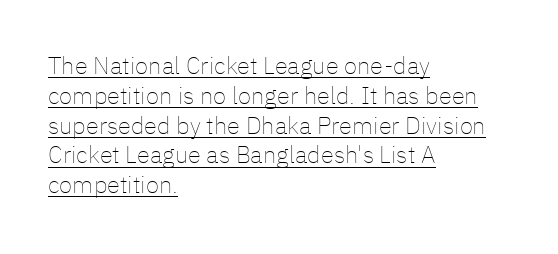
{"italic": "no", "bold": "no", "underline": "yes", "align": "left", "line_spacing_ratio": 1.24, "letter_spacing": "normal", "letter_spacing_em": 0.0, "glyph_px": 24}
